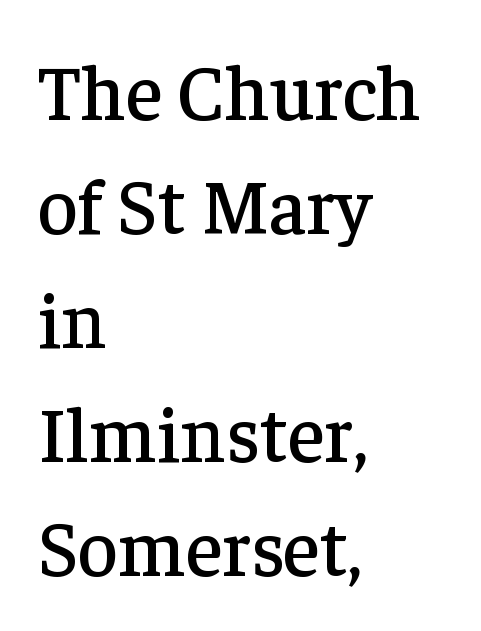
Q: Is the text italic (slanted)? A: No, it is upright.
Q: Is the typeface a serif or a sans-serif typeface? A: Serif.
Q: Is the text underlined? A: No.
Q: How is the paragraph aligned? A: Left-aligned.
Q: Is the spacing between letters normal or unusually wide? A: Normal.
Q: Is the spacing between lines tight, normal or loose? A: Normal.
Q: Width (condensed, normal, or wide)? A: Normal.
Q: Stroke contrast? A: Low.
Q: x-height? A: Medium.
Q: Monospaced? A: No.
